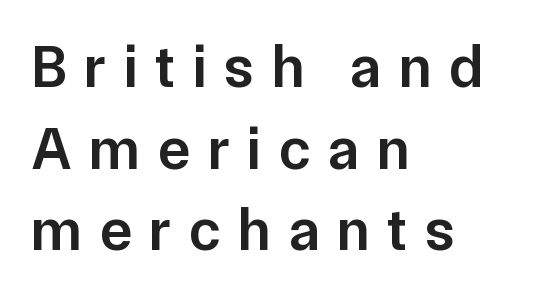
Q: Is the text bold? A: Semi-bold.
Q: Is the text italic (slanted)? A: No, it is upright.
Q: Is the typeface a serif or a sans-serif typeface? A: Sans-serif.
Q: Is the text underlined? A: No.
Q: How is the paragraph aligned? A: Left-aligned.
Q: Is the spacing between letters normal or unusually wide? A: Unusually wide.
Q: Is the spacing between lines tight, normal or loose? A: Normal.
Q: Width (condensed, normal, or wide)? A: Normal.
Q: Stroke contrast? A: Low.
Q: x-height? A: Medium.
Q: Monospaced? A: No.
